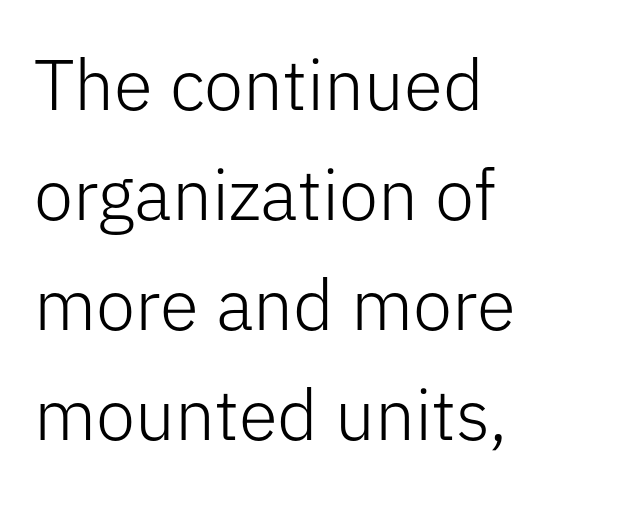
{"serif": "no", "italic": "no", "bold": "no", "weight": "light", "width": "normal", "stroke_contrast": "low", "x_height": "medium", "monospaced": "no", "underline": "no", "align": "left", "line_spacing": "normal", "line_spacing_ratio": 1.55, "letter_spacing": "normal", "letter_spacing_em": 0.0, "glyph_px": 71}
